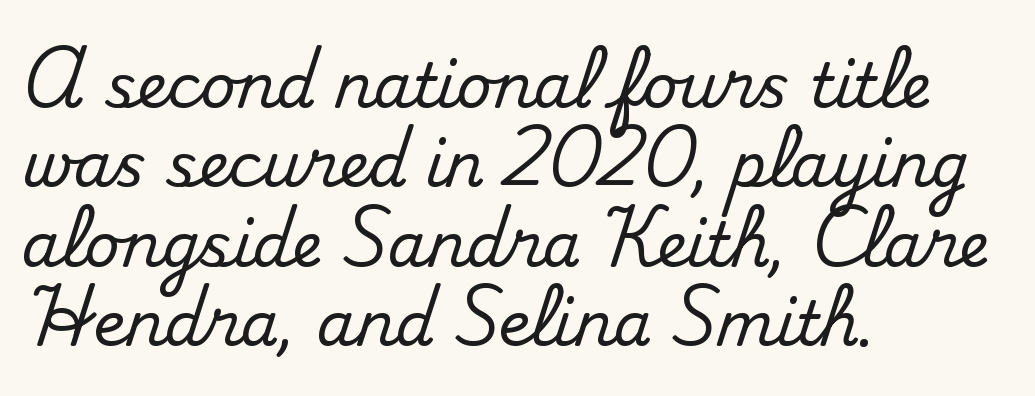
Q: Is the text italic (slanted)? A: Yes.
Q: Is the typeface a serif or a sans-serif typeface? A: Serif.
Q: Is the text underlined? A: No.
Q: How is the paragraph aligned? A: Left-aligned.
Q: Is the spacing between letters normal or unusually wide? A: Normal.
Q: Is the spacing between lines tight, normal or loose? A: Normal.
Q: Width (condensed, normal, or wide)? A: Normal.
Q: Stroke contrast? A: Medium.
Q: x-height? A: Small.
Q: Monospaced? A: No.
